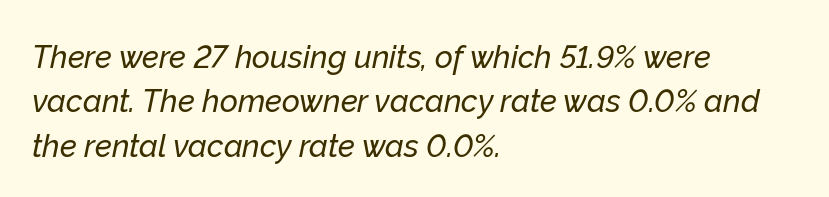
Q: Is the text italic (slanted)? A: Yes, it leans right by about 12 degrees.
Q: Is the text underlined? A: No.
Q: How is the paragraph aligned? A: Left-aligned.
Q: Is the spacing between letters normal or unusually wide? A: Normal.
Q: Is the spacing between lines tight, normal or loose? A: Normal.
Q: Width (condensed, normal, or wide)? A: Normal.
Q: Stroke contrast? A: Low.
Q: x-height? A: Medium.
Q: Monospaced? A: No.
